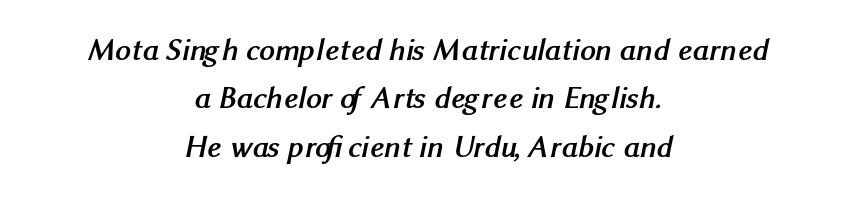
Caption: standard tracking, unaltered. Its strokes are broad and dark, the hallmark of bold type. Observe the absence of serifs on each vertical stroke in this sample. Each line is balanced around a shared central axis.
